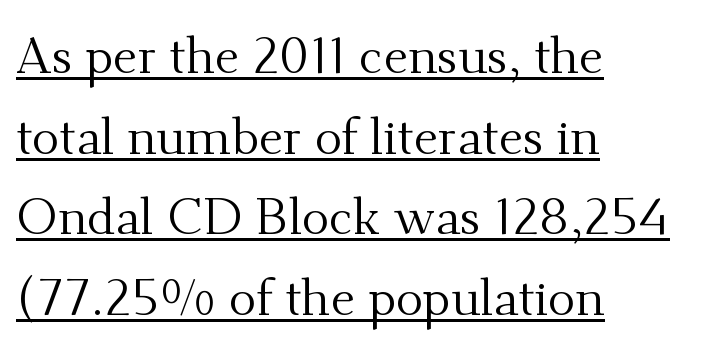
This is roman type, the default non-slanted kind. Words appear dense and cohesive because spacing is normal. Think of a printed novel: that variable character pitch is what you see here. This is serif lettering, the kind often seen in printed books. A quiet, ordinary-to-light weight characterises the typeface. Leading matches the norm, producing a regular column.
